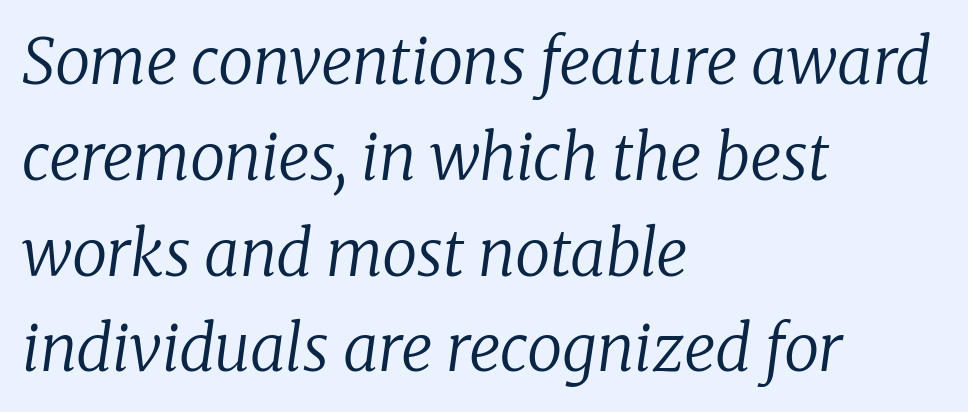
The image shows 63 px regular-weight serif type, italic (leaning right); set left-aligned, normal line spacing (1.52x), normal letter spacing, not underlined; low stroke contrast and a medium x-height.
